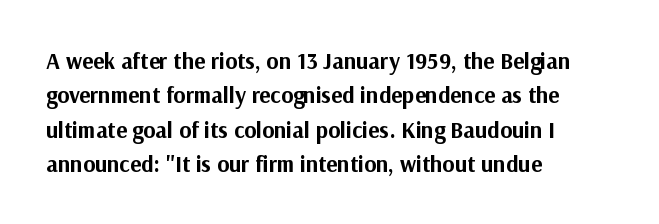
The space directly below the letters is spotless. Interline gaps are of average width in this sample. Ascenders rise straight up at ninety degrees. The rendering anchors every line to the left-hand side. The horizontal fit of the characters is conventional and even. The sample has been set heavy, in full bold.
